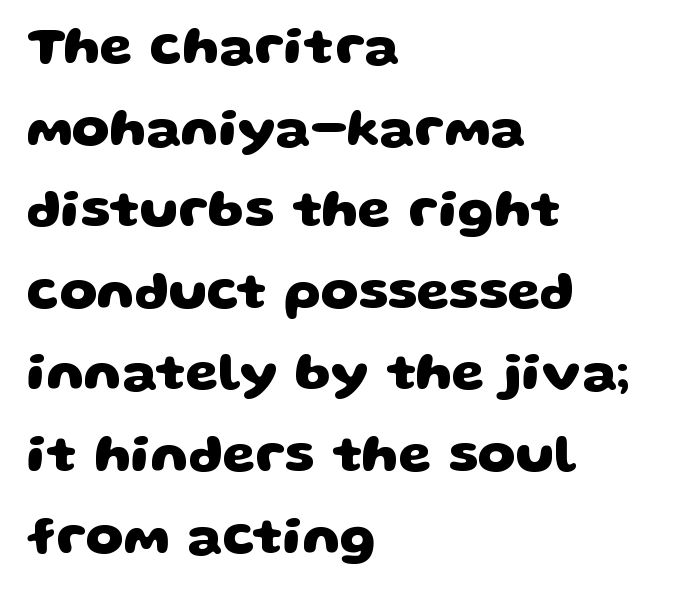
Q: Is the text bold? A: Yes.
Q: Is the typeface a serif or a sans-serif typeface? A: Sans-serif.
Q: Is the text underlined? A: No.
Q: How is the paragraph aligned? A: Left-aligned.
Q: Is the spacing between letters normal or unusually wide? A: Normal.
Q: Is the spacing between lines tight, normal or loose? A: Normal.
Q: Width (condensed, normal, or wide)? A: Wide.
Q: Stroke contrast? A: Low.
Q: x-height? A: Large.
Q: Monospaced? A: No.
